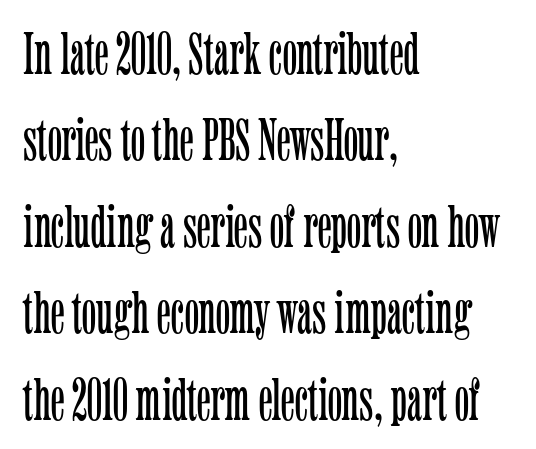
Posture: vertical. Counters stay open thanks to moderate or lighter strokes. Glyph-to-glyph distance matches everyday printed text. Honestly, the row spacing looks completely unremarkable.
